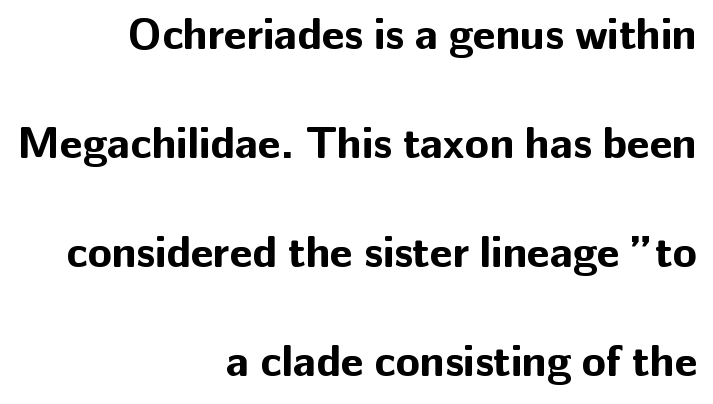
The image shows 44 px bold sans-serif type, upright; set right-aligned, loose line spacing (2.48x), normal letter spacing, not underlined; low stroke contrast and a medium x-height.
